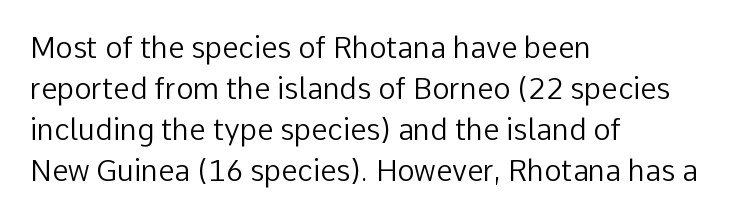
Stroke mass is kept to a normal reading level or below. Summary of vertical rhythm: regular, with standard interline spacing. The letterforms sit shoulder to shoulder at normal distance. Do the characters align in a grid? No, the font is proportional. Unlike a traditional serif, this face leaves its strokes unadorned. Italic? Not at all — the glyphs are vertical.
